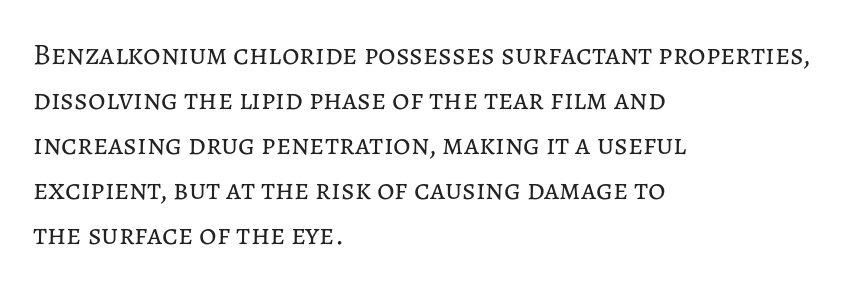
Unmarked baselines from the first word to the last. Characters remain perfectly vertical along every line. This block has exactly the height ordinary leading produces. A quiet, ordinary-to-light weight characterises the typeface. Characters follow at the spacing the type designer built in.
